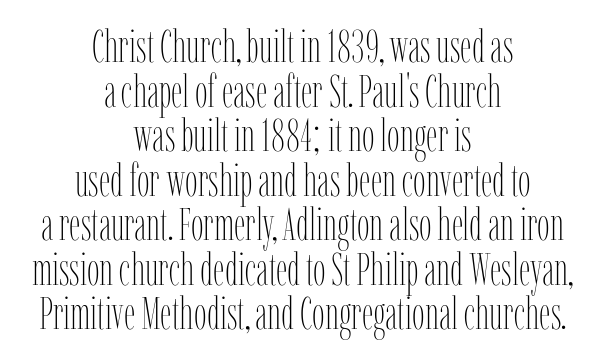
The image shows 45 px thin, condensed type, upright; set centered, tight line spacing (0.99x), normal letter spacing, not underlined; low stroke contrast and a medium x-height.
